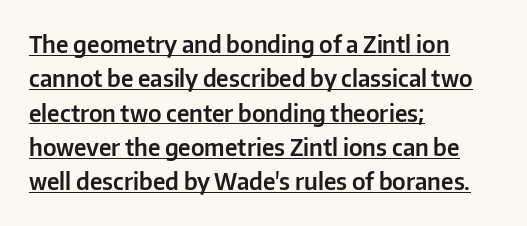
Alignment: flush left. Descenders here cross a horizontal rule under the line. The face used here is rendered with its standard letterfit. Characters remain perfectly vertical along every line. How would I describe the line gaps? Plain and ordinary.
